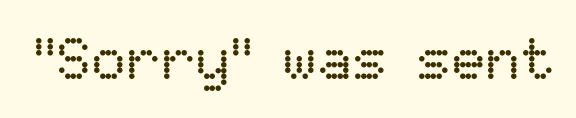
The image shows 58 px regular-weight type, upright; set normal letter spacing, not underlined; low stroke contrast and a medium x-height.
